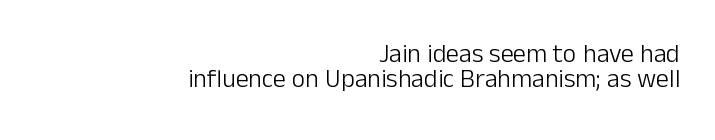
Q: Is the text bold? A: No.
Q: Is the text italic (slanted)? A: No, it is upright.
Q: Is the text underlined? A: No.
Q: How is the paragraph aligned? A: Right-aligned.
Q: Is the spacing between letters normal or unusually wide? A: Normal.
Q: Is the spacing between lines tight, normal or loose? A: Tight.
